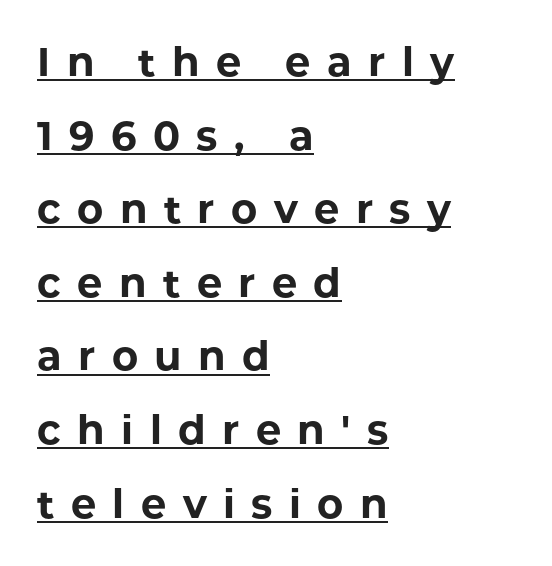
Q: Is the text bold? A: Yes.
Q: Is the text italic (slanted)? A: No, it is upright.
Q: Is the typeface a serif or a sans-serif typeface? A: Sans-serif.
Q: Is the text underlined? A: Yes.
Q: How is the paragraph aligned? A: Left-aligned.
Q: Is the spacing between letters normal or unusually wide? A: Unusually wide.
Q: Width (condensed, normal, or wide)? A: Normal.
Q: Stroke contrast? A: Low.
Q: x-height? A: Medium.
Q: Monospaced? A: No.
